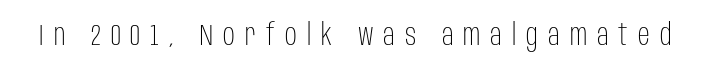
Characters remain perfectly vertical along every line. The rendering inserts visible extra space after every character. Compared with a typical body face, this is equally light or lighter still. Each letter keeps its own natural width here, so spacing adapts to shape. Bare-footed words on every line.
